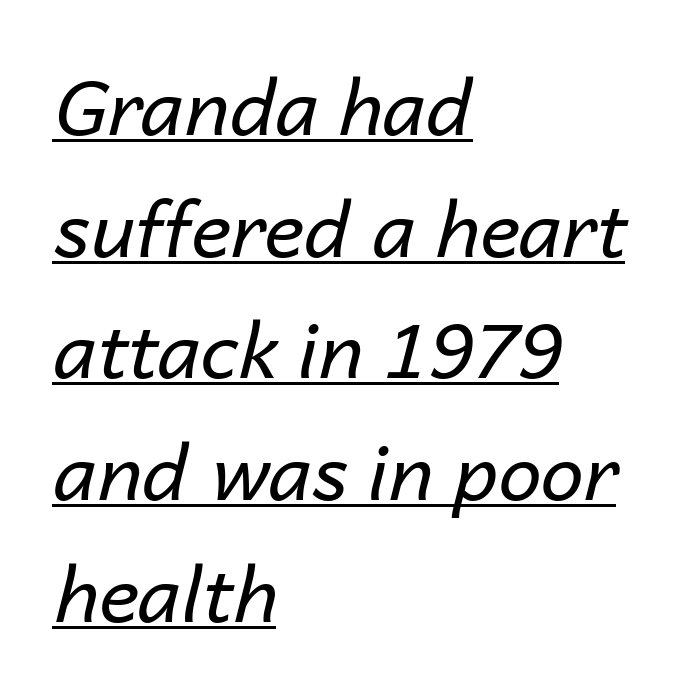
Beneath each row of characters lies a ruled line. No heavy texture on the line: the type isn't bold. Compared with a centered layout, this one pins lines to the left instead. Character widths vary here, with narrow letters taking less room than wide ones. Horizontal bands of white between lines are of average thickness. These lines were composed using italics.
